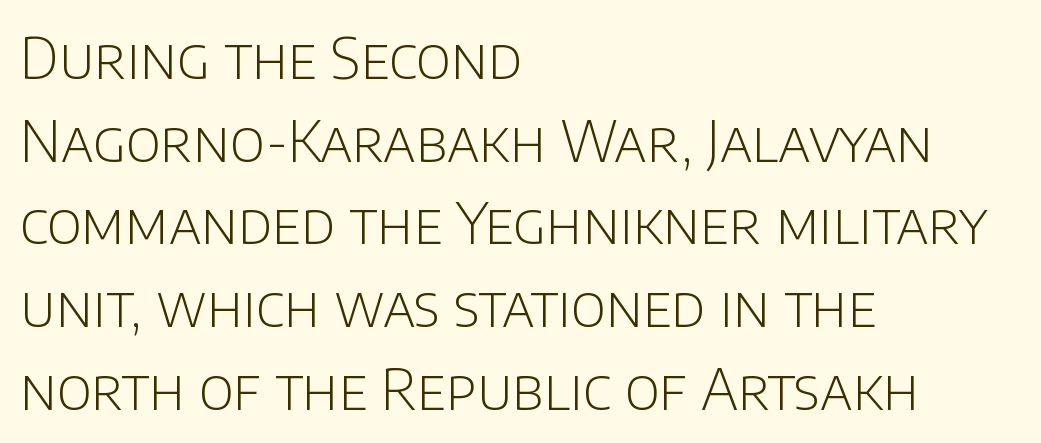
The image shows 57 px light sans-serif type, upright; set left-aligned, normal line spacing (1.45x), normal letter spacing, not underlined; low stroke contrast and a large x-height.
